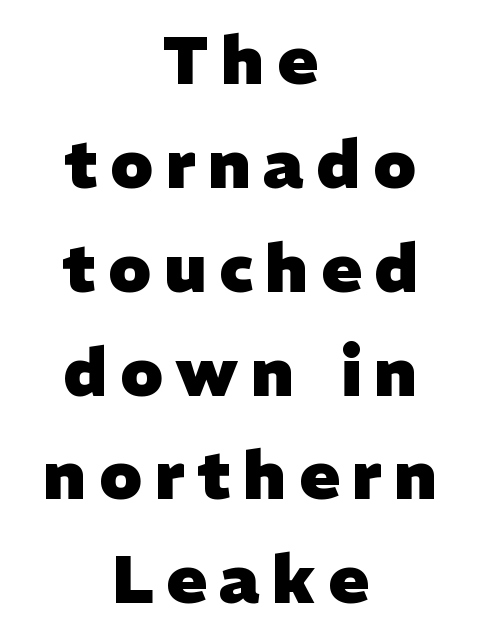
{"serif": "no", "bold": "yes", "weight": "heavy", "width": "normal", "stroke_contrast": "low", "x_height": "medium", "monospaced": "no", "underline": "no", "align": "center", "line_spacing": "normal", "line_spacing_ratio": 1.55, "glyph_px": 67}
